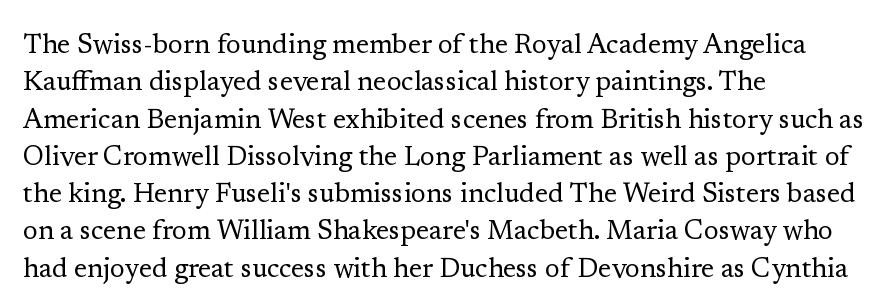
The image shows 27 px text type, upright; set left-aligned, normal line spacing (1.38x), normal letter spacing, not underlined.
